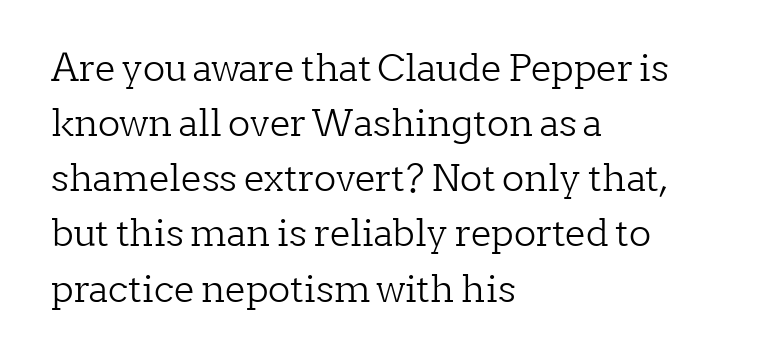
The image shows 37 px light serif type, upright; set left-aligned, normal line spacing (1.49x), normal letter spacing, not underlined; low stroke contrast and a medium x-height.
